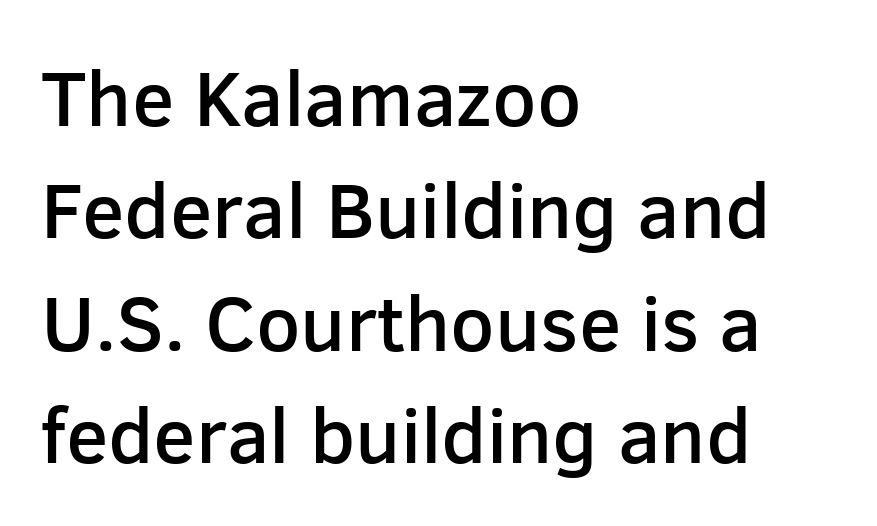
The image shows 78 px semibold sans-serif type, upright; set left-aligned, normal line spacing (1.44x), normal letter spacing, not underlined; low stroke contrast and a medium x-height.
